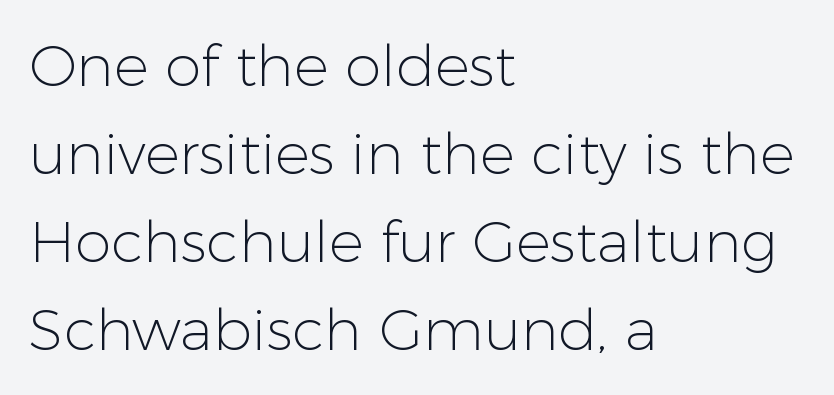
The image shows 58 px light sans-serif type, upright; set left-aligned, normal line spacing (1.52x), normal letter spacing, not underlined; low stroke contrast and a medium x-height.
